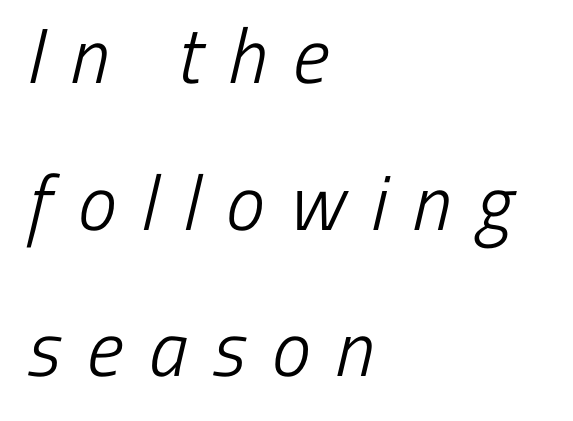
Q: Is the text bold? A: No.
Q: Is the typeface a serif or a sans-serif typeface? A: Sans-serif.
Q: Is the text underlined? A: No.
Q: How is the paragraph aligned? A: Left-aligned.
Q: Is the spacing between letters normal or unusually wide? A: Unusually wide.
Q: Width (condensed, normal, or wide)? A: Condensed.
Q: Stroke contrast? A: Low.
Q: x-height? A: Medium.
Q: Monospaced? A: No.
